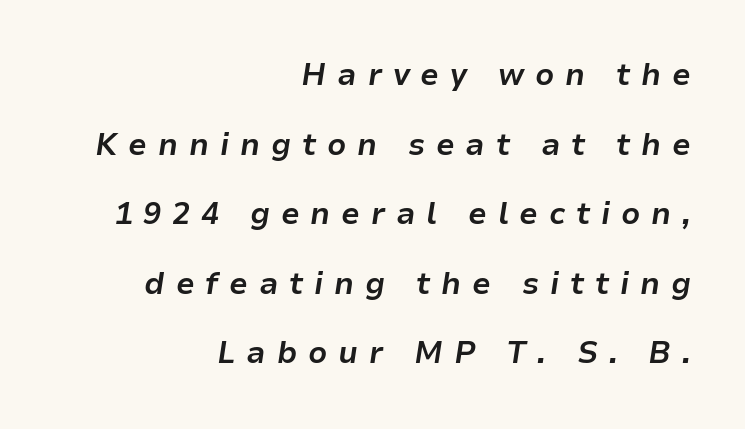
{"italic": "yes", "lean": "right", "slant_degrees": 9, "bold": "yes", "weight": "bold", "width": "normal", "stroke_contrast": "low", "x_height": "medium", "monospaced": "no", "underline": "no", "align": "right", "line_spacing": "loose", "line_spacing_ratio": 2.32, "letter_spacing": "wide", "letter_spacing_em": 0.36, "glyph_px": 30}
